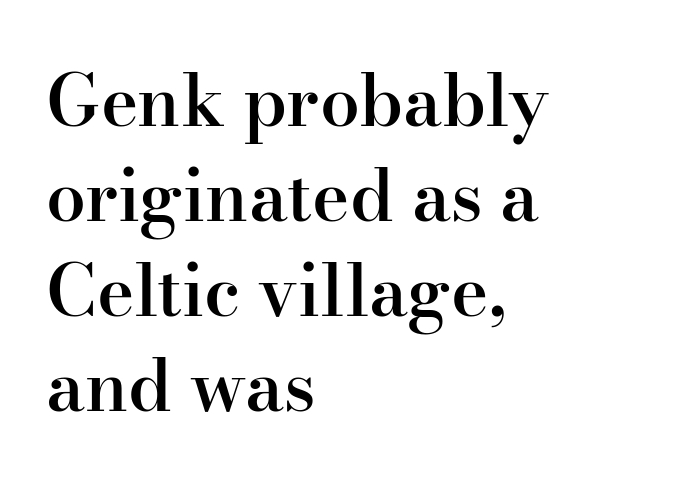
{"serif": "yes", "italic": "no", "bold": "semi", "weight": "semibold", "width": "normal", "stroke_contrast": "high", "x_height": "small", "monospaced": "no", "underline": "no", "align": "left", "line_spacing": "normal", "line_spacing_ratio": 1.34, "letter_spacing": "normal", "letter_spacing_em": 0.0, "glyph_px": 71}
